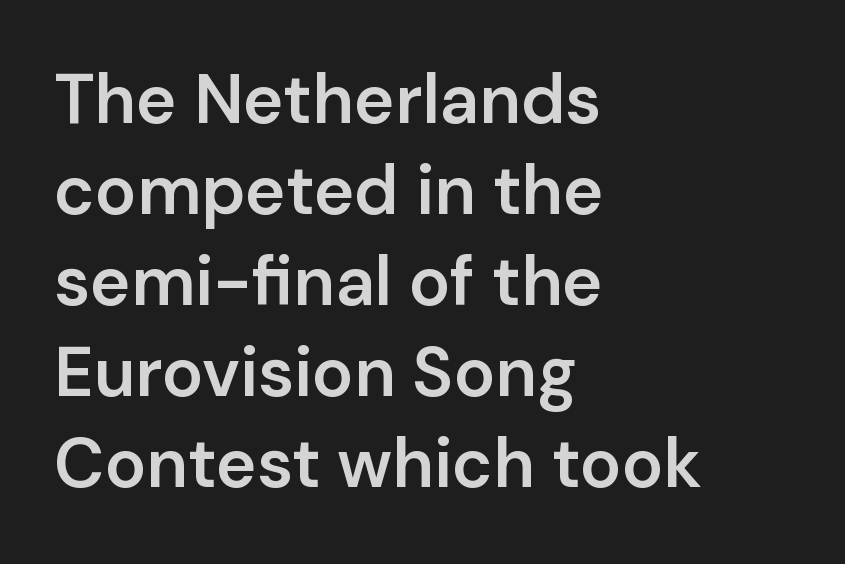
Q: Is the text bold? A: Semi-bold.
Q: Is the text italic (slanted)? A: No, it is upright.
Q: Is the typeface a serif or a sans-serif typeface? A: Sans-serif.
Q: Is the text underlined? A: No.
Q: How is the paragraph aligned? A: Left-aligned.
Q: Is the spacing between letters normal or unusually wide? A: Normal.
Q: Is the spacing between lines tight, normal or loose? A: Normal.
Q: Width (condensed, normal, or wide)? A: Normal.
Q: Stroke contrast? A: Low.
Q: x-height? A: Medium.
Q: Monospaced? A: No.
